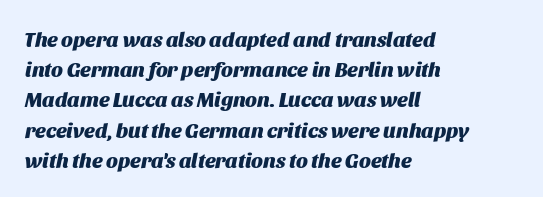
The image shows 21 px bold type, italic (leaning right); set left-aligned, normal line spacing (1.44x), normal letter spacing, not underlined.
